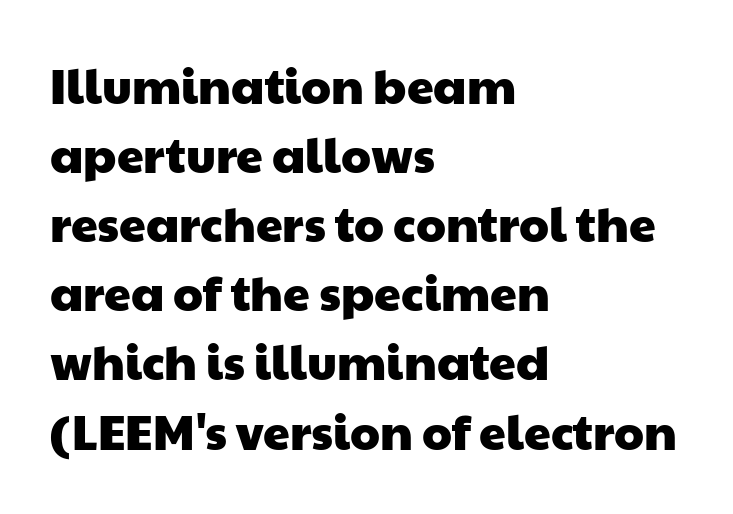
The lines sit at an ordinary, default distance from one another. Line beginnings align vertically; line endings do not. Letters rest on an invisible, unmarked baseline. The letters advance in unequal steps, a hallmark of proportional type.
